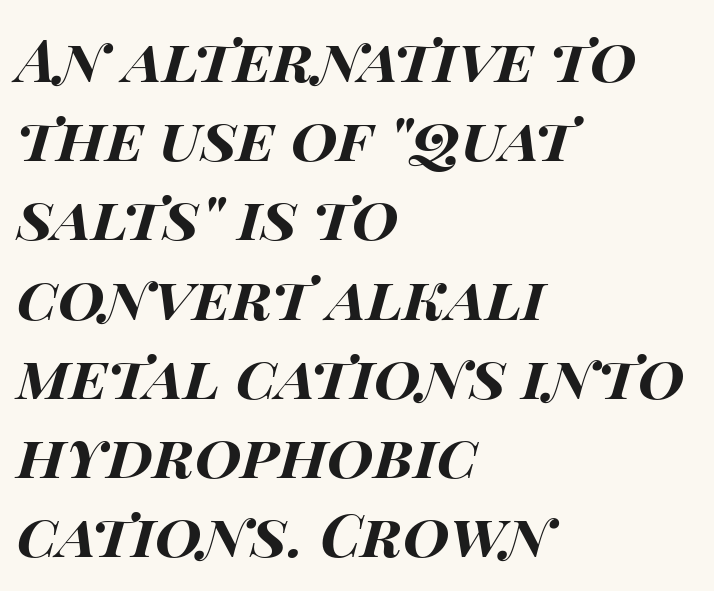
Q: Is the text bold? A: Yes.
Q: Is the text italic (slanted)? A: Yes, it leans right by about 14 degrees.
Q: Is the text underlined? A: No.
Q: How is the paragraph aligned? A: Left-aligned.
Q: Is the spacing between letters normal or unusually wide? A: Normal.
Q: Is the spacing between lines tight, normal or loose? A: Normal.
Q: Width (condensed, normal, or wide)? A: Wide.
Q: Stroke contrast? A: High.
Q: x-height? A: Large.
Q: Monospaced? A: No.
